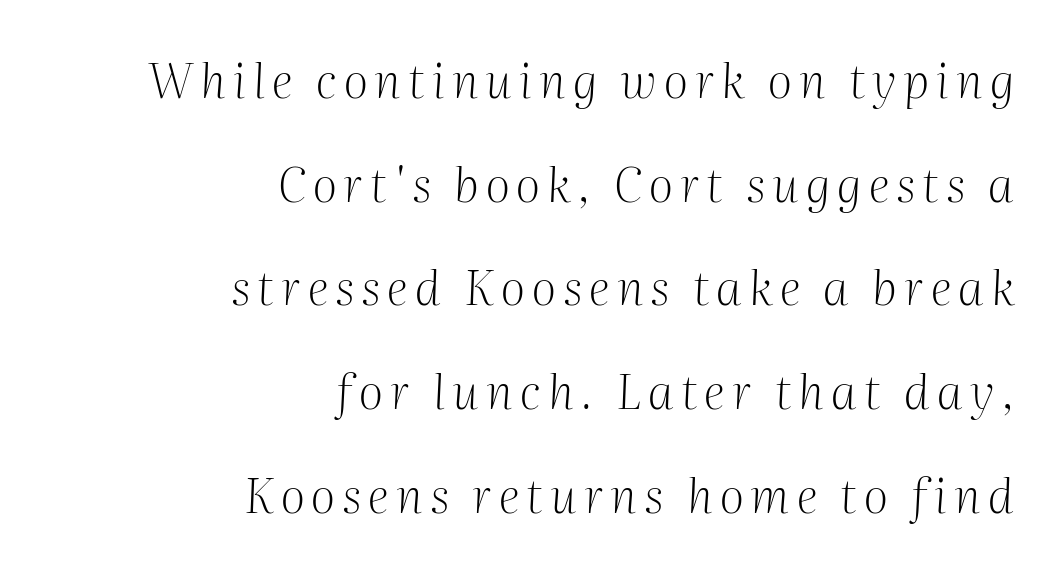
{"serif": "yes", "italic": "yes", "lean": "right", "slant_degrees": 2, "bold": "no", "weight": "light", "width": "normal", "stroke_contrast": "medium", "x_height": "medium", "monospaced": "no", "underline": "no", "align": "right", "line_spacing": "loose", "line_spacing_ratio": 2.16, "glyph_px": 48}
